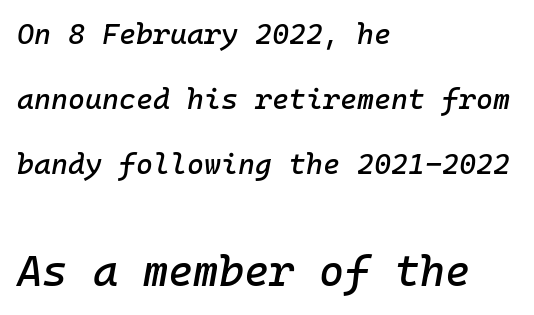
Q: Is the text italic (slanted)? A: Yes, it leans right by about 10 degrees.
Q: Is the text underlined? A: No.
Q: How is the paragraph aligned? A: Left-aligned.
Q: Is the spacing between letters normal or unusually wide? A: Normal.
Q: Is the spacing between lines tight, normal or loose? A: Loose.
Q: Which block of text is set in a larger size, the first (top) or the second (bottom)? A: The second (bottom) one.
Q: Width (condensed, normal, or wide)? A: Normal.
Q: Stroke contrast? A: Low.
Q: x-height? A: Medium.
